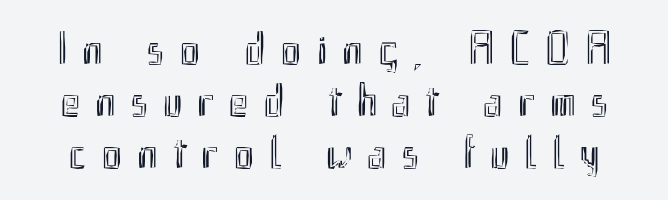
{"italic": "no", "width": "condensed", "x_height": "small", "monospaced": "no", "underline": "no", "line_spacing": "tight", "line_spacing_ratio": 1.11, "letter_spacing": "wide", "letter_spacing_em": 0.32, "glyph_px": 47}
